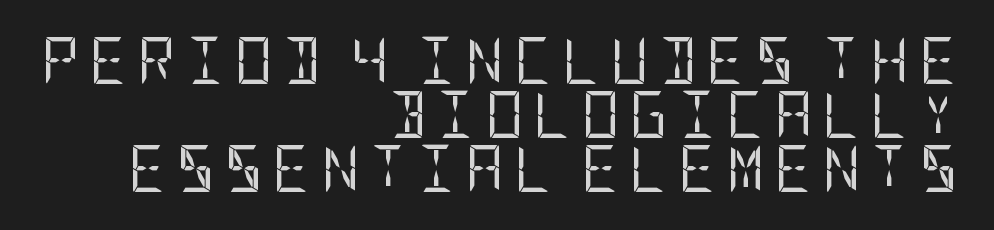
Just letters on the line, the space beneath them empty. The lines in this sample share a right terminus and differ only in where they begin. Is there any slant? The stems are plumb. Reading down the column, the eye jumps only a short way to each next line.
